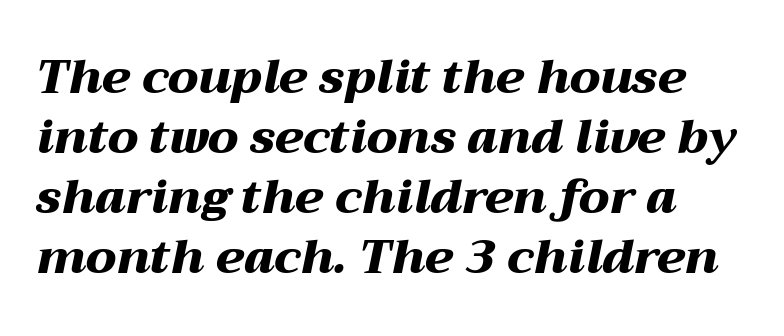
The image shows 47 px heavy, wide type, italic (leaning right); set left-aligned, normal line spacing (1.28x), normal letter spacing, not underlined; medium stroke contrast and a medium x-height.
